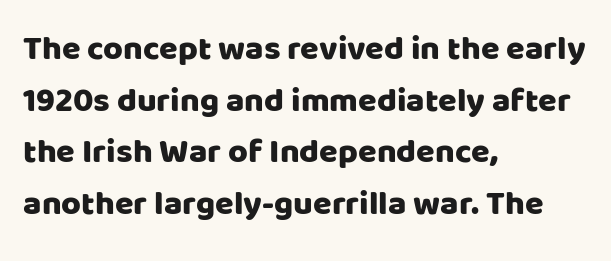
{"serif": "no", "italic": "no", "width": "normal", "stroke_contrast": "low", "x_height": "large", "monospaced": "no", "underline": "no", "align": "left", "line_spacing": "normal", "line_spacing_ratio": 1.52, "letter_spacing": "normal", "letter_spacing_em": 0.0, "glyph_px": 34}
